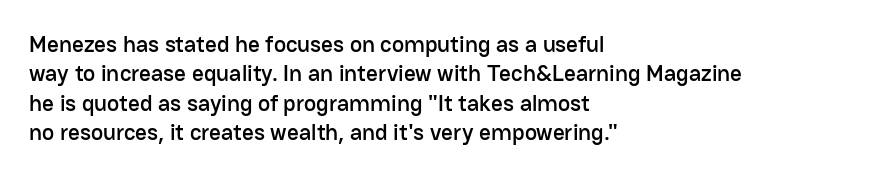
One-word summary of the alignment: left. Posture: vertical. The tracking reads as untouched default to a designer's eye. Each row of text sits above clean, open space. Does the leading feel generous? No, just average.
